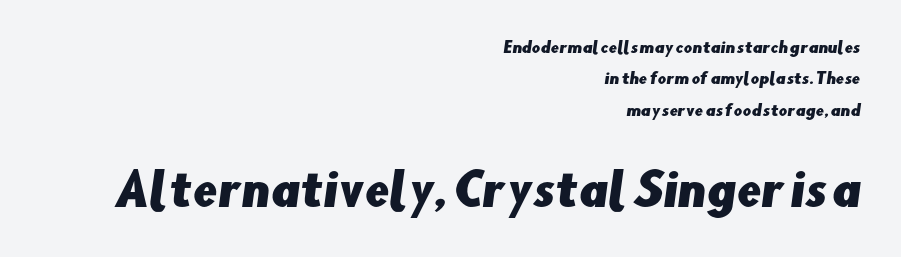
Q: Is the typeface a serif or a sans-serif typeface? A: Sans-serif.
Q: Is the text underlined? A: No.
Q: How is the paragraph aligned? A: Right-aligned.
Q: Is the spacing between letters normal or unusually wide? A: Normal.
Q: Is the spacing between lines tight, normal or loose? A: Loose.
Q: Which block of text is set in a larger size, the first (top) or the second (bottom)? A: The second (bottom) one.
Q: Width (condensed, normal, or wide)? A: Normal.
Q: Stroke contrast? A: Low.
Q: x-height? A: Small.
Q: Monospaced? A: No.
